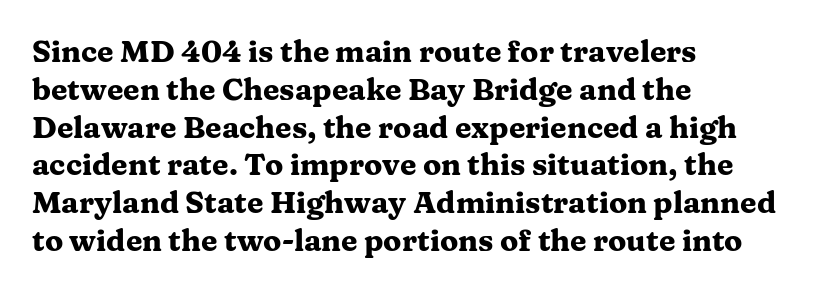
The image shows 30 px heavy, wide serif type, upright; set left-aligned, normal line spacing (1.26x), normal letter spacing, not underlined; medium stroke contrast and a medium x-height.
